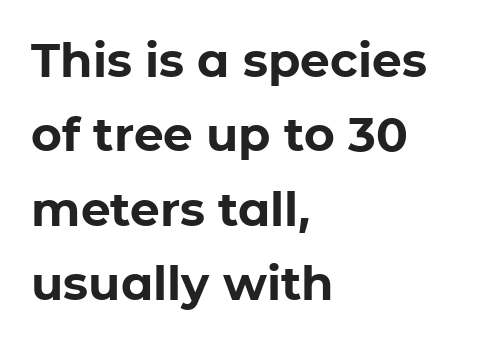
Letter spacing: default. This rendering features lettering with no underline. The lettering holds an erect, upright posture throughout. The designer left line spacing at the default.
